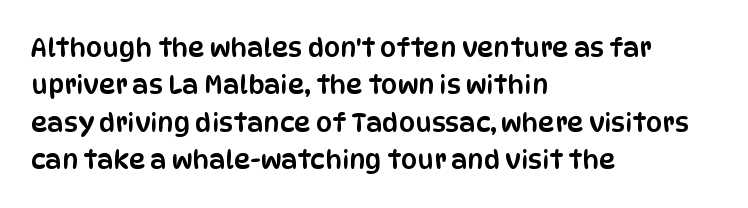
Q: Is the text italic (slanted)? A: No, it is upright.
Q: Is the text underlined? A: No.
Q: How is the paragraph aligned? A: Left-aligned.
Q: Is the spacing between letters normal or unusually wide? A: Normal.
Q: Is the spacing between lines tight, normal or loose? A: Normal.
